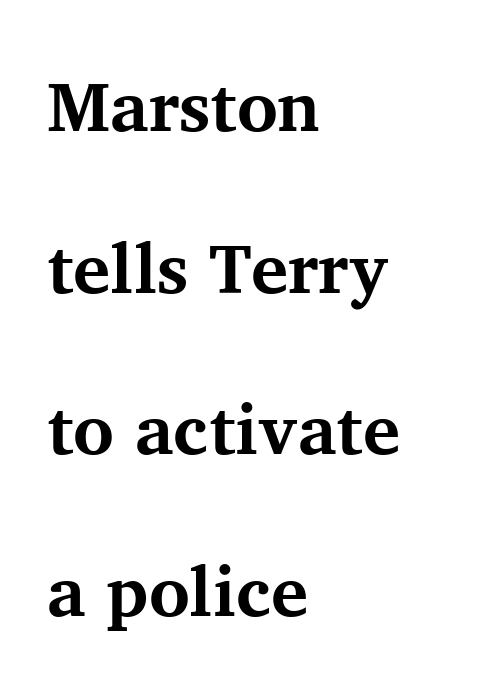
{"serif": "yes", "italic": "no", "bold": "yes", "weight": "bold", "width": "normal", "stroke_contrast": "medium", "x_height": "medium", "monospaced": "no", "underline": "no", "align": "left", "line_spacing": "loose", "line_spacing_ratio": 2.31, "letter_spacing": "normal", "letter_spacing_em": 0.0, "glyph_px": 70}
